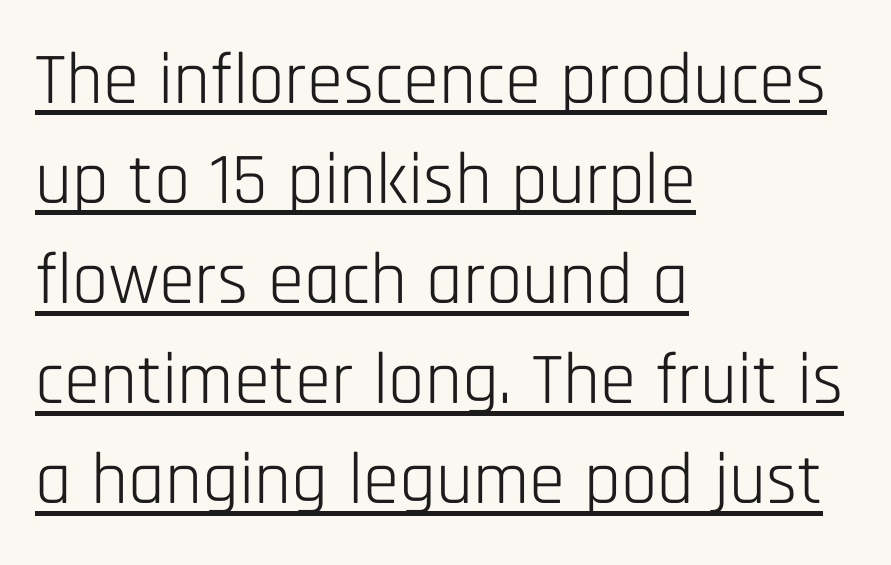
Visually the block forms a straight wall on the left and a jagged coastline on the right. Evenly set lines give the paragraph a standard silhouette. Does extra space separate the letters? No, they use regular spacing. In terms of letterform style, serifs are entirely absent.
